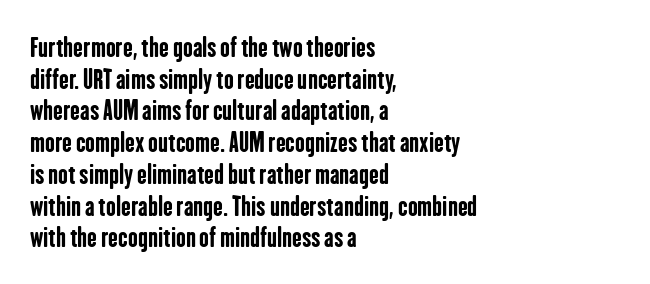
I'd describe the lettering as bold — thick and assertive. Words appear dense and cohesive because spacing is normal. Reading down the block, your eye returns to a fixed left position each line. The lettering holds an erect, upright posture throughout. Descender tails drop into unmarked territory.
